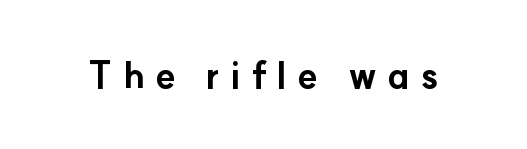
Q: Is the text bold? A: Yes.
Q: Is the text italic (slanted)? A: No, it is upright.
Q: Is the typeface a serif or a sans-serif typeface? A: Sans-serif.
Q: Is the text underlined? A: No.
Q: Is the spacing between letters normal or unusually wide? A: Unusually wide.
Q: Width (condensed, normal, or wide)? A: Normal.
Q: Stroke contrast? A: Low.
Q: x-height? A: Small.
Q: Monospaced? A: No.
